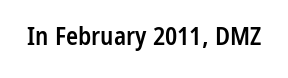
The letters stand upright; this is a roman face. Words appear dense and cohesive because spacing is normal. What weight is shown? A semibold, between regular and bold. The passage shown is not underscored anywhere.
